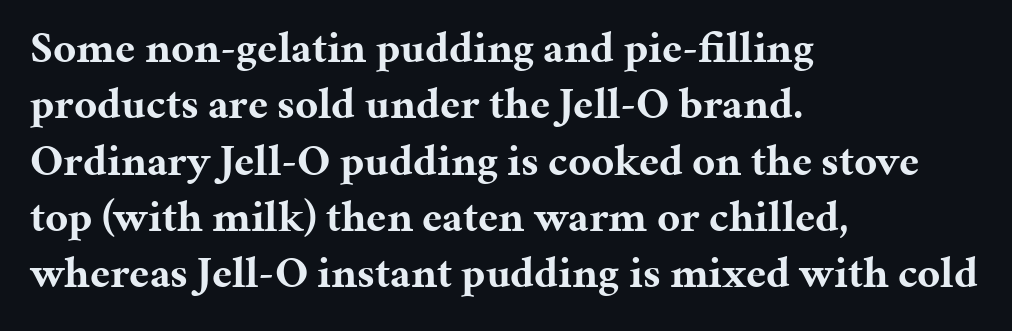
{"serif": "yes", "italic": "no", "bold": "yes", "weight": "bold", "width": "normal", "stroke_contrast": "medium", "x_height": "medium", "monospaced": "no", "underline": "no", "align": "left", "line_spacing": "normal", "line_spacing_ratio": 1.28, "letter_spacing": "normal", "letter_spacing_em": 0.0, "glyph_px": 44}
